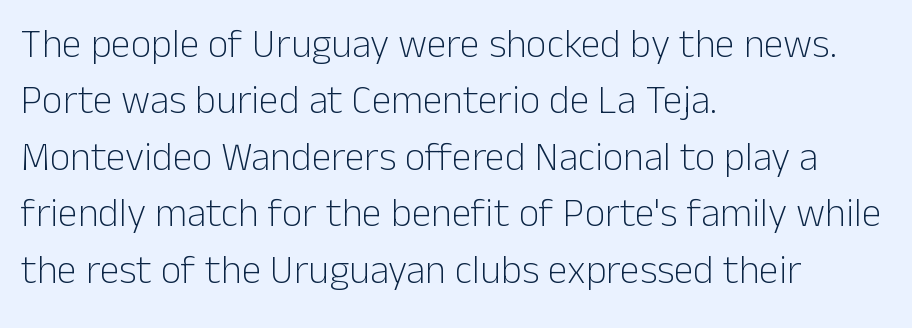
The image shows 40 px light sans-serif type, upright; set left-aligned, normal line spacing (1.41x), normal letter spacing, not underlined; low stroke contrast and a medium x-height.
